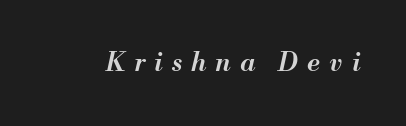
The image shows 26 px text type, italic (leaning right); set unusually wide letter spacing (+0.35 em), not underlined.
